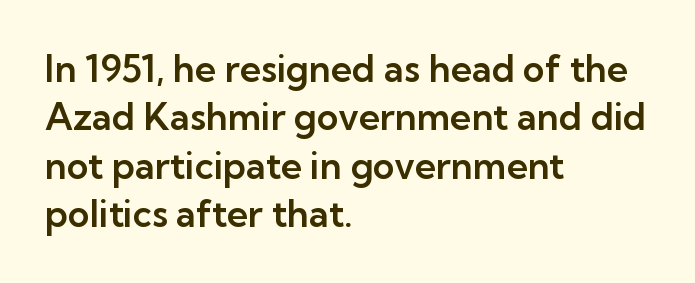
The image shows 37 px sans-serif type, upright; set left-aligned, normal line spacing (1.31x), normal letter spacing, not underlined; low stroke contrast and a medium x-height.
